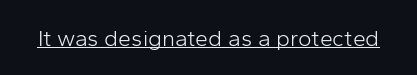
The image shows 23 px text type, upright; set normal letter spacing, underlined.
